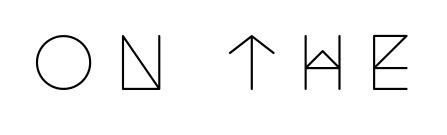
The image shows 72 px thin, condensed serif type, upright; set unusually wide letter spacing (+0.24 em), not underlined; low stroke contrast and a large x-height.
